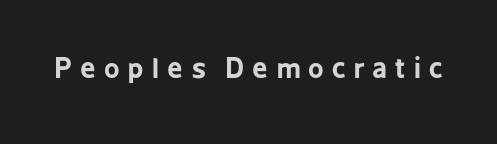
These lines have a slow, spaced-out rhythm from letter to letter. The font's upright variant was chosen for this text. Is the type bold? Yes — the strokes are clearly thick and heavy. Underline: absent.
